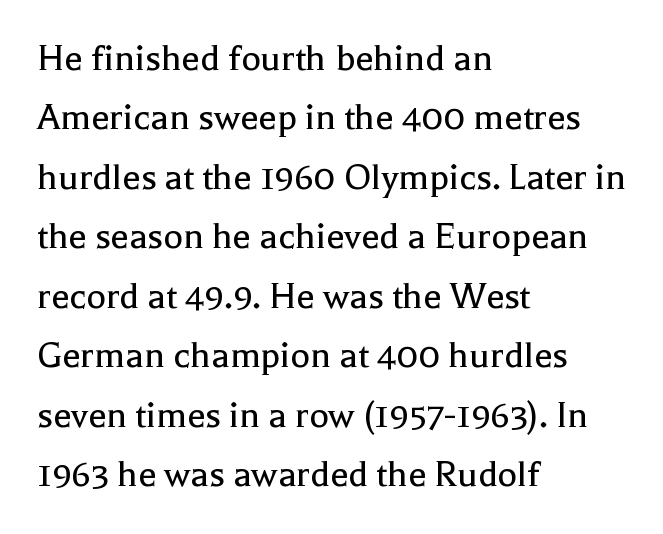
Q: Is the text bold? A: No.
Q: Is the text italic (slanted)? A: No, it is upright.
Q: Is the typeface a serif or a sans-serif typeface? A: Serif.
Q: Is the text underlined? A: No.
Q: How is the paragraph aligned? A: Left-aligned.
Q: Is the spacing between letters normal or unusually wide? A: Normal.
Q: Is the spacing between lines tight, normal or loose? A: Normal.
Q: Width (condensed, normal, or wide)? A: Normal.
Q: x-height? A: Medium.
Q: Monospaced? A: No.
